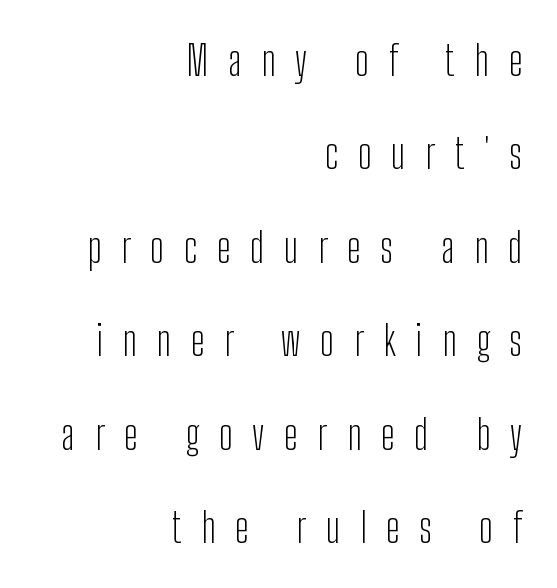
{"serif": "no", "italic": "no", "bold": "no", "weight": "light", "width": "condensed", "stroke_contrast": "low", "x_height": "medium", "monospaced": "no", "underline": "no", "align": "right", "line_spacing": "loose", "line_spacing_ratio": 2.28, "letter_spacing": "wide", "letter_spacing_em": 0.48, "glyph_px": 41}
